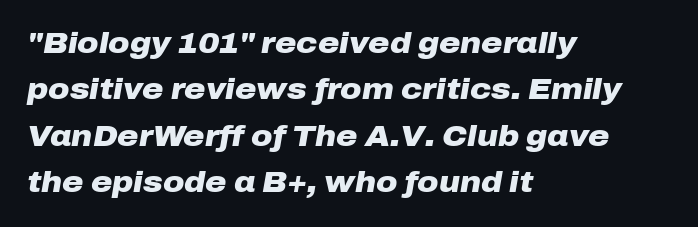
The passage shown is typed in a proportional face where columns would drift. Students, observe: this is what conventionally led text looks like. Caption: standard tracking, unaltered. The font's italic variant was chosen for this text. The paragraph has a hard left edge and a soft right edge. Every letter is thick-stroked: bold, no question.
